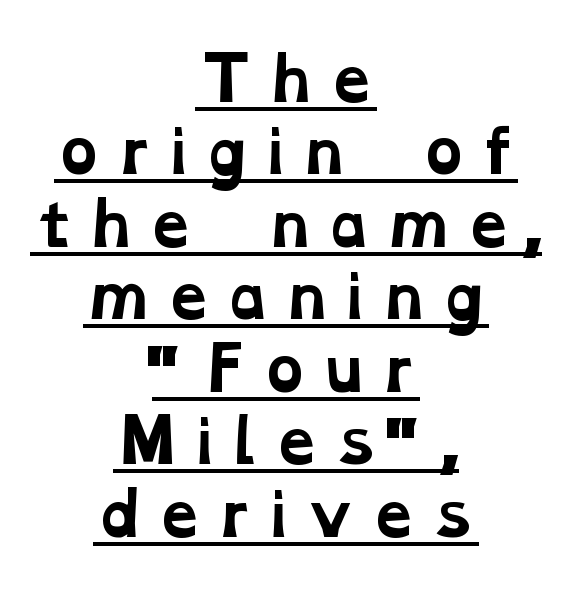
{"serif": "yes", "bold": "yes", "weight": "bold", "width": "wide", "stroke_contrast": "low", "x_height": "medium", "monospaced": "no", "underline": "yes", "align": "center", "line_spacing": "normal", "line_spacing_ratio": 1.25, "glyph_px": 58}
